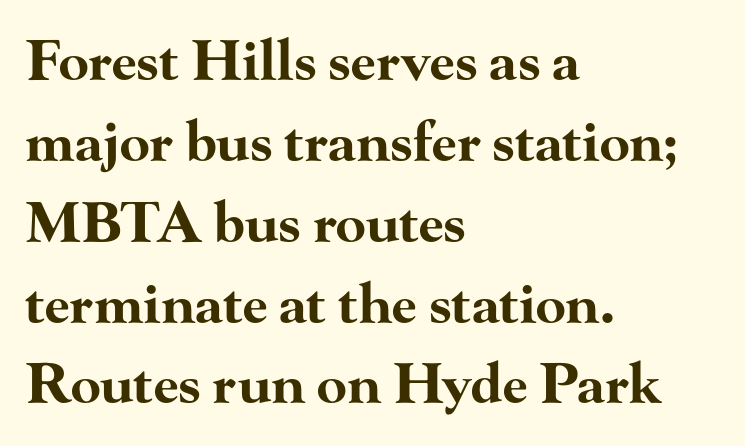
{"serif": "yes", "italic": "no", "bold": "yes", "weight": "bold", "width": "wide", "stroke_contrast": "high", "x_height": "small", "monospaced": "no", "underline": "no", "align": "left", "line_spacing": "normal", "line_spacing_ratio": 1.47, "letter_spacing": "normal", "letter_spacing_em": 0.0, "glyph_px": 55}
